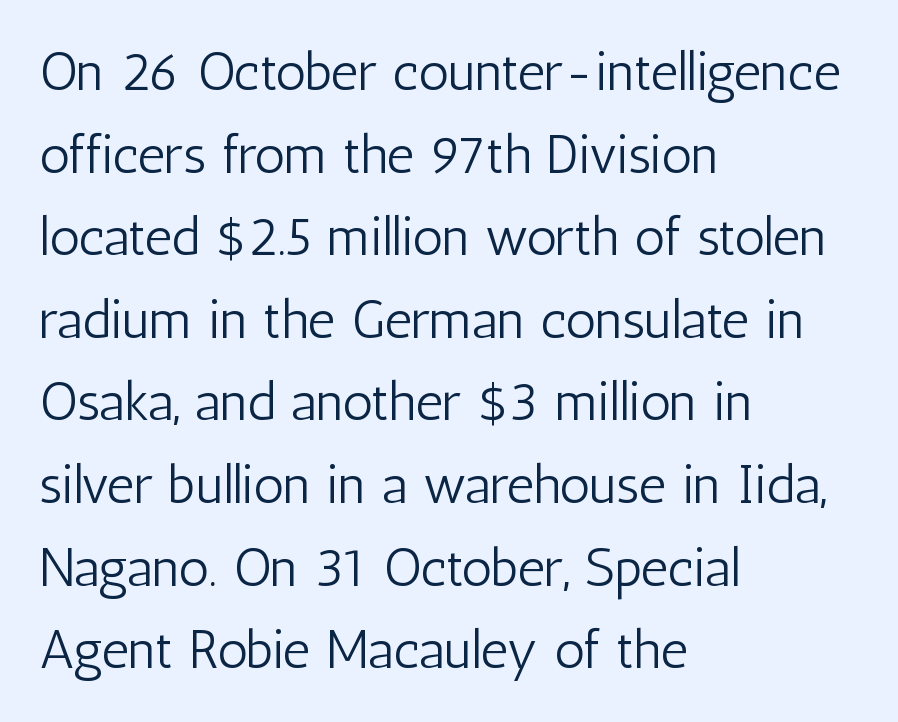
Casual observation: everything's shoved over to the left. The passage shown has conventional tracking throughout. Typographically, this falls in the sans-serif category. Here the designer chose a conventional face with non-uniform glyph widths. Nobody drew a line under any word here. Rows of type keep a routine distance in the vertical direction.
